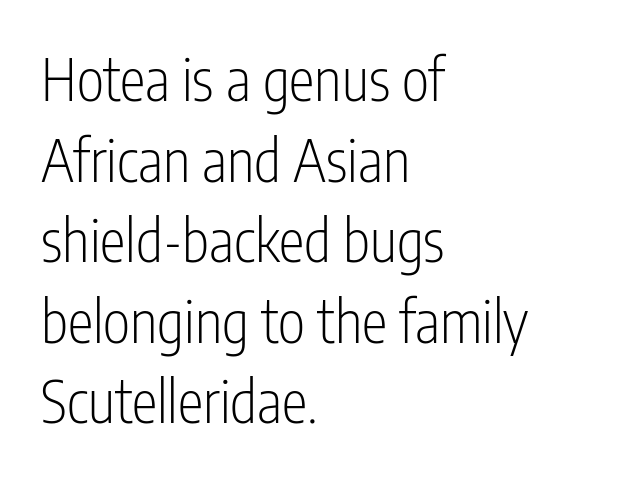
Q: Is the text bold? A: No.
Q: Is the text italic (slanted)? A: No, it is upright.
Q: Is the typeface a serif or a sans-serif typeface? A: Sans-serif.
Q: Is the text underlined? A: No.
Q: How is the paragraph aligned? A: Left-aligned.
Q: Is the spacing between letters normal or unusually wide? A: Normal.
Q: Is the spacing between lines tight, normal or loose? A: Normal.
Q: Width (condensed, normal, or wide)? A: Condensed.
Q: Stroke contrast? A: Low.
Q: x-height? A: Medium.
Q: Monospaced? A: No.
